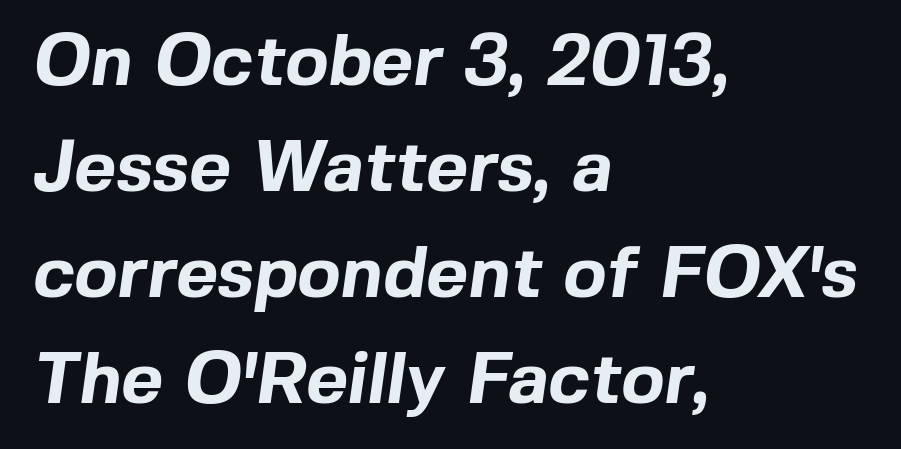
Q: Is the text bold? A: Yes.
Q: Is the typeface a serif or a sans-serif typeface? A: Sans-serif.
Q: Is the text underlined? A: No.
Q: How is the paragraph aligned? A: Left-aligned.
Q: Is the spacing between letters normal or unusually wide? A: Normal.
Q: Is the spacing between lines tight, normal or loose? A: Normal.
Q: Width (condensed, normal, or wide)? A: Normal.
Q: x-height? A: Medium.
Q: Monospaced? A: No.
